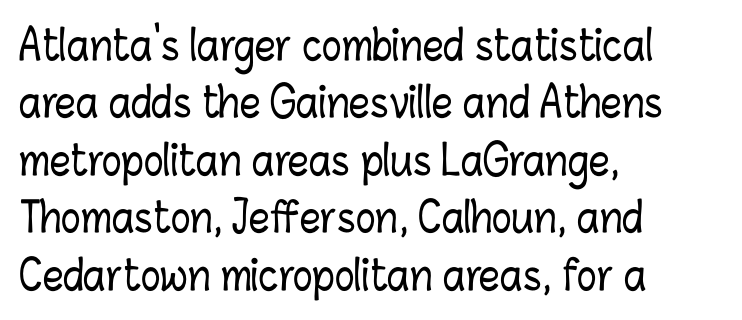
{"italic": "no", "width": "condensed", "stroke_contrast": "low", "x_height": "medium", "monospaced": "no", "underline": "no", "align": "left", "line_spacing": "normal", "line_spacing_ratio": 1.4, "letter_spacing": "normal", "letter_spacing_em": 0.0, "glyph_px": 41}
